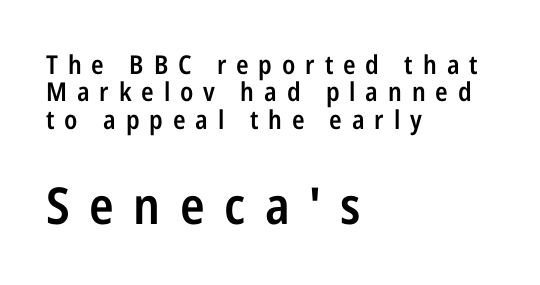
{"serif": "no", "italic": "no", "bold": "semi", "weight": "semibold", "width": "condensed", "stroke_contrast": "low", "x_height": "medium", "monospaced": "no", "underline": "no", "align": "left", "line_spacing": "tight", "line_spacing_ratio": 1.05, "letter_spacing": "wide", "letter_spacing_em": 0.38, "larger_block": "second", "size_ratio": 1.96, "glyph_px": 51}
